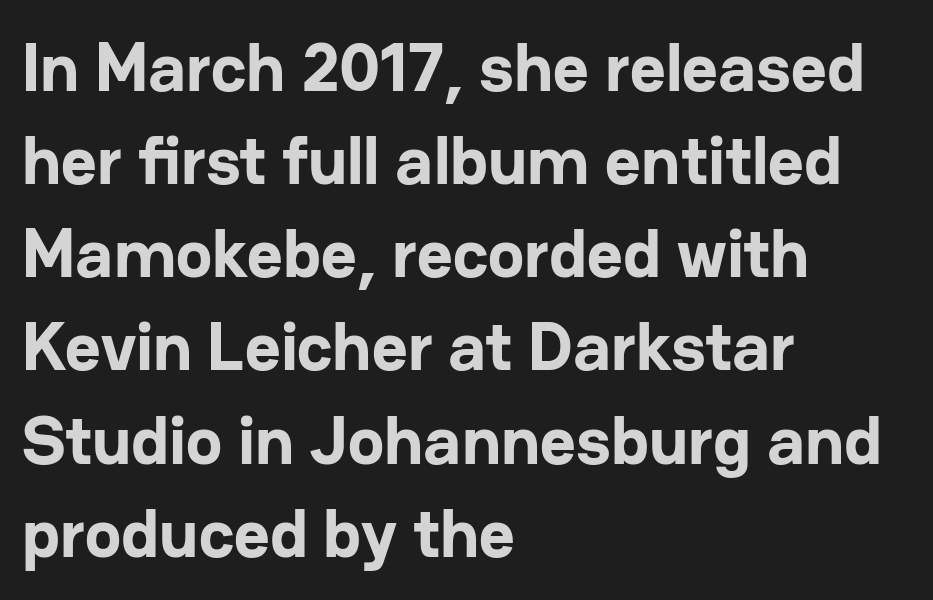
The passage shown is typed in a proportional face where columns would drift. Short note: letters normally spaced. A student would call this left alignment; a typographer would say flush left, rag right. Bold? Absolutely — the strokes are thick and heavy.
